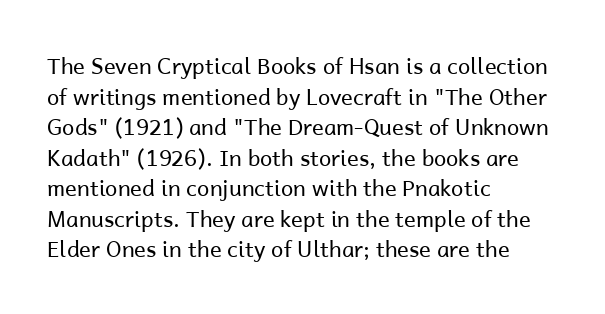
{"italic": "no", "bold": "no", "underline": "no", "align": "left", "line_spacing": "normal", "line_spacing_ratio": 1.39, "letter_spacing": "normal", "letter_spacing_em": 0.0, "glyph_px": 22}
